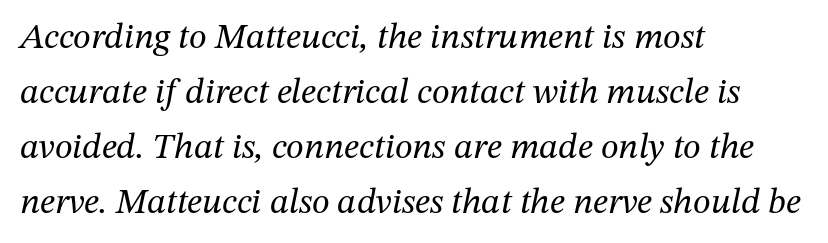
Q: Is the text bold? A: No.
Q: Is the text italic (slanted)? A: Yes, it leans right by about 12 degrees.
Q: Is the typeface a serif or a sans-serif typeface? A: Serif.
Q: Is the text underlined? A: No.
Q: How is the paragraph aligned? A: Left-aligned.
Q: Is the spacing between letters normal or unusually wide? A: Normal.
Q: Is the spacing between lines tight, normal or loose? A: Normal.
Q: Width (condensed, normal, or wide)? A: Normal.
Q: Stroke contrast? A: Medium.
Q: x-height? A: Medium.
Q: Monospaced? A: No.
